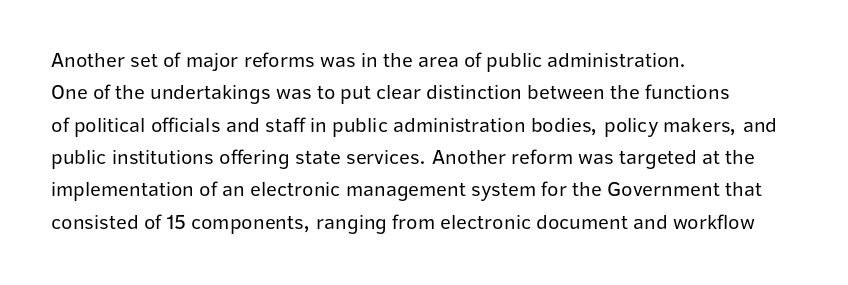
Q: Is the text bold? A: No.
Q: Is the text italic (slanted)? A: No, it is upright.
Q: Is the text underlined? A: No.
Q: How is the paragraph aligned? A: Left-aligned.
Q: Is the spacing between letters normal or unusually wide? A: Normal.
Q: Is the spacing between lines tight, normal or loose? A: Normal.
